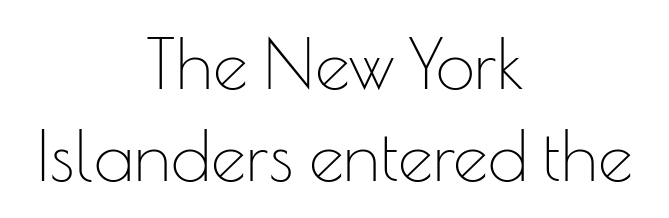
{"serif": "no", "italic": "no", "bold": "no", "weight": "thin", "width": "normal", "stroke_contrast": "low", "x_height": "small", "monospaced": "no", "underline": "no", "align": "center", "line_spacing": "normal", "line_spacing_ratio": 1.32, "letter_spacing": "normal", "letter_spacing_em": 0.0, "glyph_px": 70}
